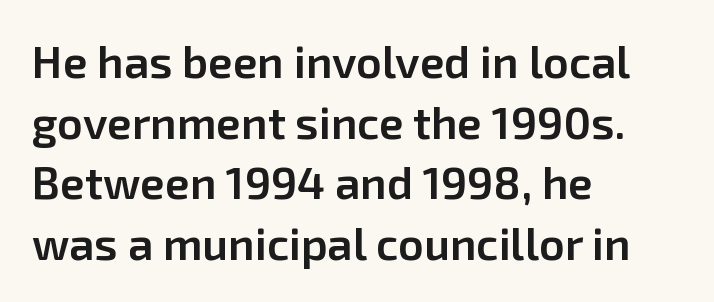
The image shows 45 px semibold sans-serif type, upright; set left-aligned, normal line spacing (1.35x), normal letter spacing, not underlined; low stroke contrast and a medium x-height.
